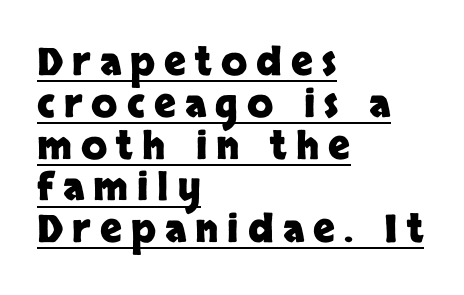
A classic flush-left, rag-right setting is used for this passage. A continuous stroke trails under the words, as in a hyperlink. The vertical gap from one line to the next is small. Spacing verdict: proportional, widths tailored to each character.
